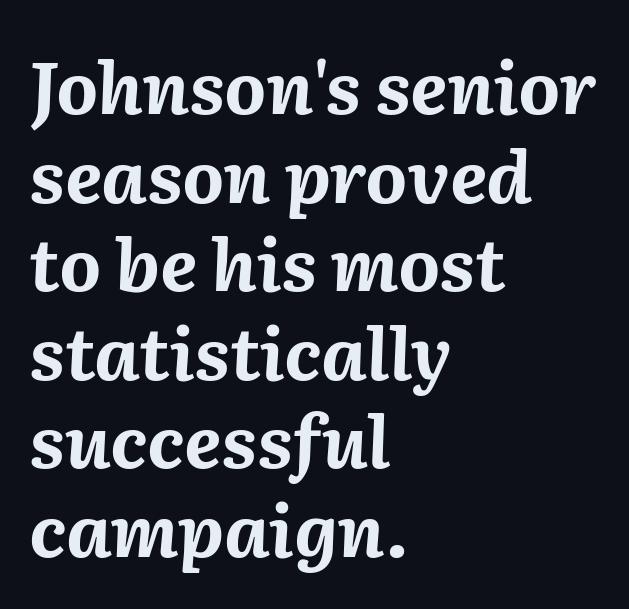
The image shows 72 px bold type, italic (leaning right); set left-aligned, line spacing 1.23x, normal letter spacing, not underlined; medium stroke contrast and a medium x-height.
